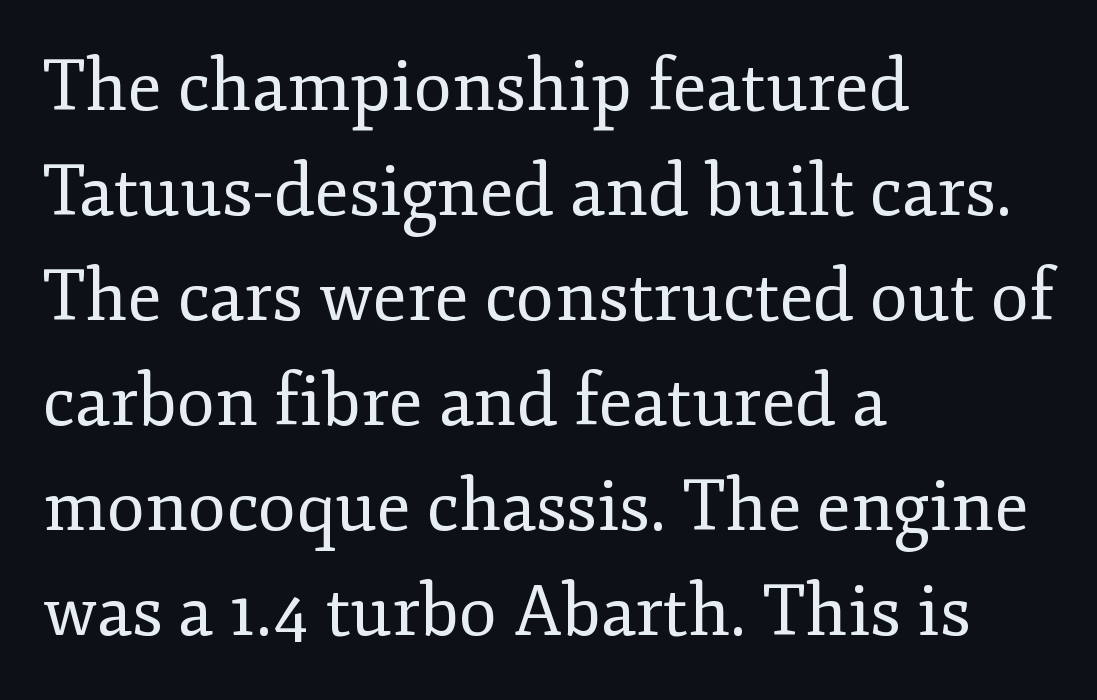
Q: Is the text bold? A: No.
Q: Is the text italic (slanted)? A: No, it is upright.
Q: Is the typeface a serif or a sans-serif typeface? A: Serif.
Q: Is the text underlined? A: No.
Q: How is the paragraph aligned? A: Left-aligned.
Q: Is the spacing between letters normal or unusually wide? A: Normal.
Q: Is the spacing between lines tight, normal or loose? A: Normal.
Q: Width (condensed, normal, or wide)? A: Normal.
Q: Stroke contrast? A: Low.
Q: x-height? A: Small.
Q: Monospaced? A: No.
